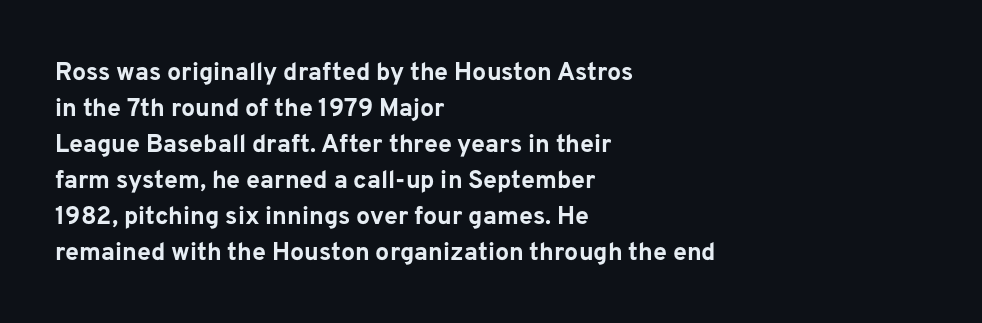
{"italic": "no", "bold": "yes", "underline": "no", "align": "left", "line_spacing": "normal", "line_spacing_ratio": 1.44, "letter_spacing": "normal", "letter_spacing_em": 0.0, "glyph_px": 25}
